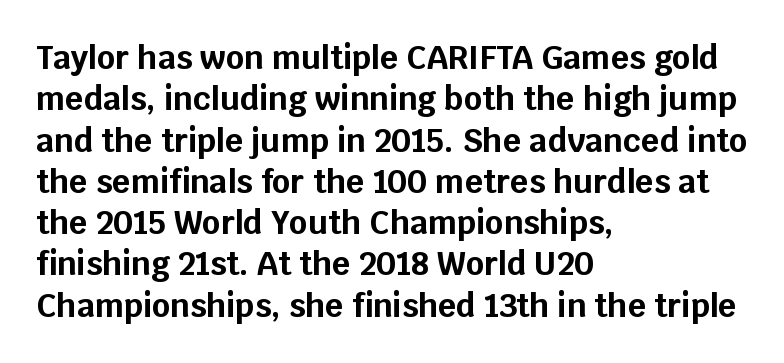
{"serif": "no", "italic": "no", "bold": "yes", "weight": "bold", "width": "normal", "stroke_contrast": "low", "x_height": "large", "monospaced": "no", "underline": "no", "align": "left", "line_spacing": "normal", "line_spacing_ratio": 1.29, "letter_spacing": "normal", "letter_spacing_em": 0.0, "glyph_px": 32}
